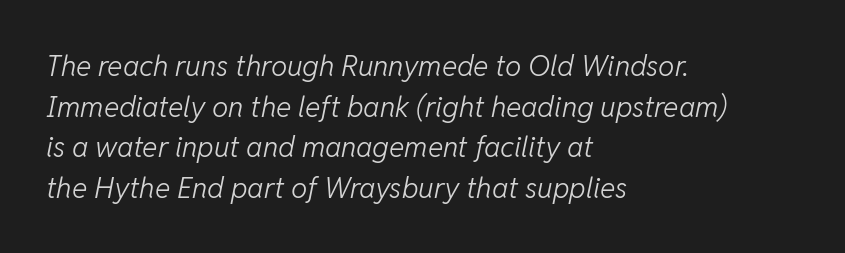
{"italic": "yes", "lean": "right", "slant_degrees": 11, "bold": "no", "weight": "light", "width": "normal", "stroke_contrast": "low", "x_height": "medium", "monospaced": "no", "underline": "no", "align": "left", "line_spacing": "normal", "line_spacing_ratio": 1.4, "letter_spacing": "normal", "letter_spacing_em": 0.0, "glyph_px": 29}
